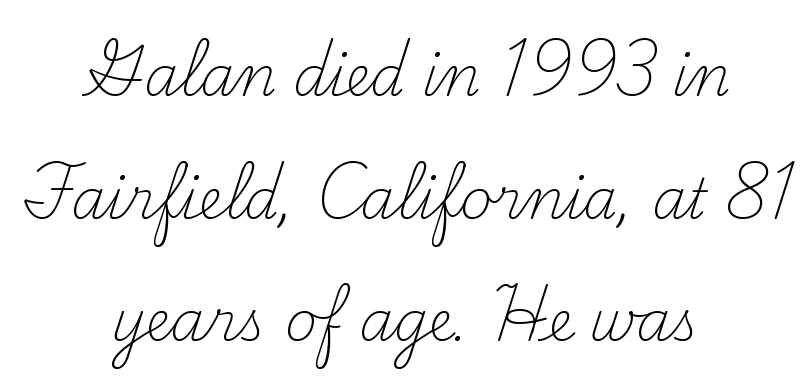
Here the designer chose a conventional face with non-uniform glyph widths. Anything drawn beneath the words? Only blank space. Standard letterfit; no display-style spreading of the glyphs. The letters look calm and open, with moderate or lighter stems.
